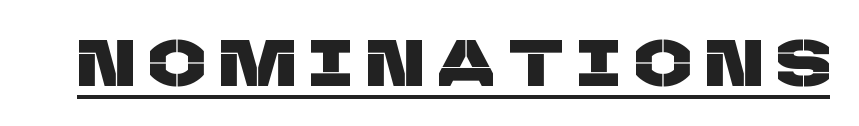
Q: Is the typeface a serif or a sans-serif typeface? A: Sans-serif.
Q: Is the text underlined? A: Yes.
Q: Is the spacing between letters normal or unusually wide? A: Unusually wide.
Q: Width (condensed, normal, or wide)? A: Normal.
Q: Stroke contrast? A: Low.
Q: x-height? A: Large.
Q: Monospaced? A: No.
